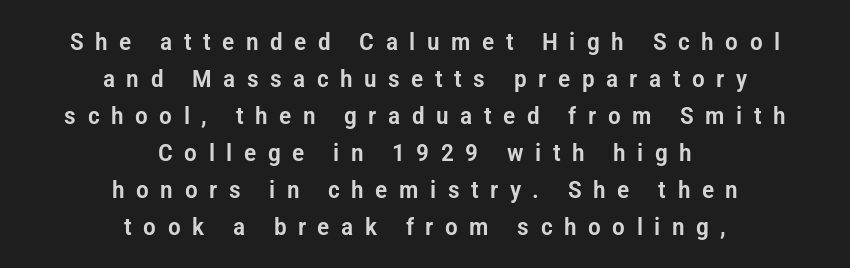
Q: Is the text italic (slanted)? A: No, it is upright.
Q: Is the text underlined? A: No.
Q: How is the paragraph aligned? A: Centered.
Q: Is the spacing between letters normal or unusually wide? A: Unusually wide.
Q: Is the spacing between lines tight, normal or loose? A: Normal.
